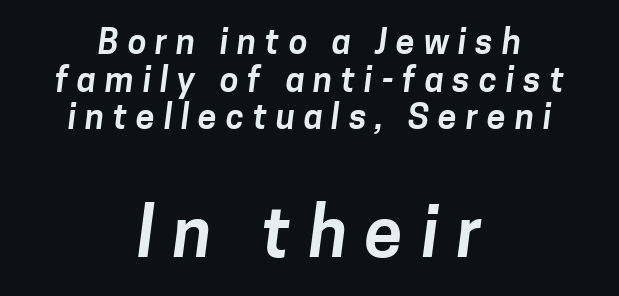
Note the varied advance widths — an 'i' is clearly narrower than an 'm'. The vertical gap from one line to the next is small. Descenders are the only things crossing below the line. A centered setting, common on invitations and titles, is used for this passage.
